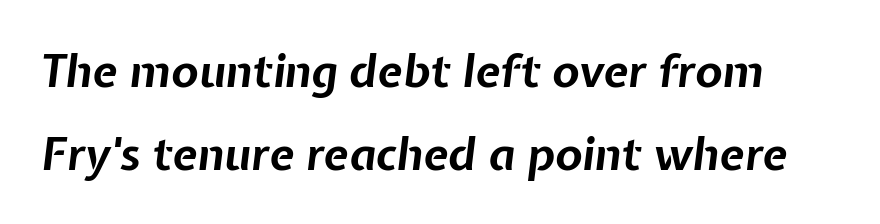
The baseline area is clear. Yep, that's italic — everything's leaning. The gaps between neighbouring characters are ordinary and unremarkable. Spacing verdict: proportional, widths tailored to each character.
